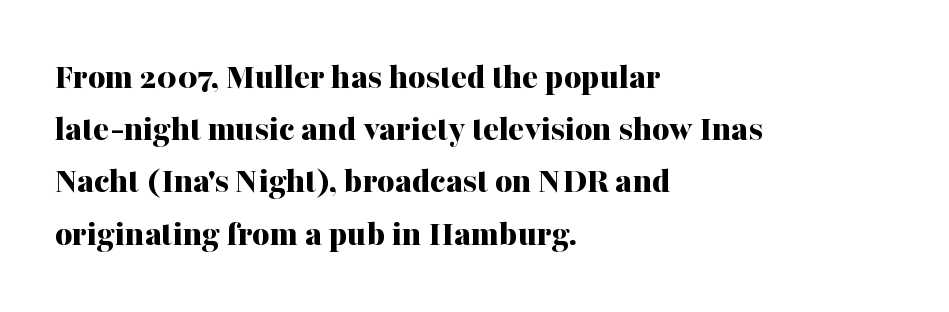
{"serif": "yes", "italic": "no", "bold": "yes", "weight": "bold", "width": "normal", "stroke_contrast": "medium", "x_height": "medium", "monospaced": "no", "underline": "no", "align": "left", "line_spacing": "normal", "line_spacing_ratio": 1.41, "letter_spacing": "normal", "letter_spacing_em": 0.0, "glyph_px": 37}
